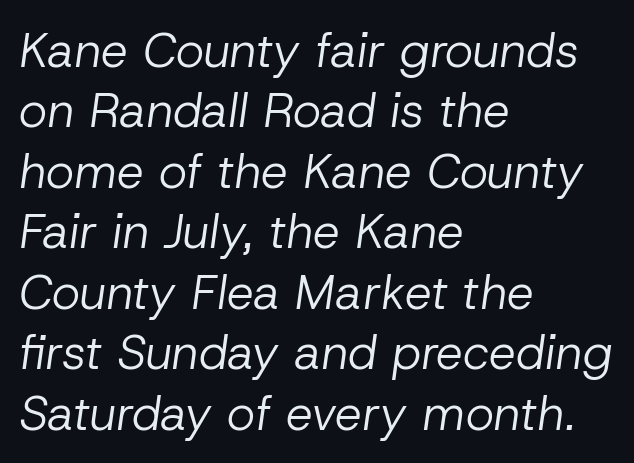
The image shows 48 px regular-weight type, italic (leaning right); set left-aligned, normal line spacing (1.26x), normal letter spacing, not underlined; low stroke contrast and a medium x-height.
